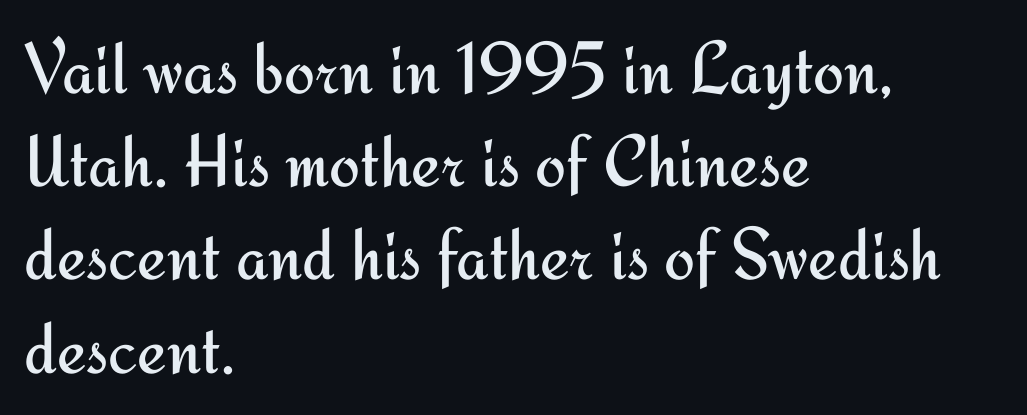
The image shows 74 px regular-weight sans-serif type, upright; set left-aligned, normal line spacing (1.26x), normal letter spacing, not underlined; medium stroke contrast and a small x-height.
